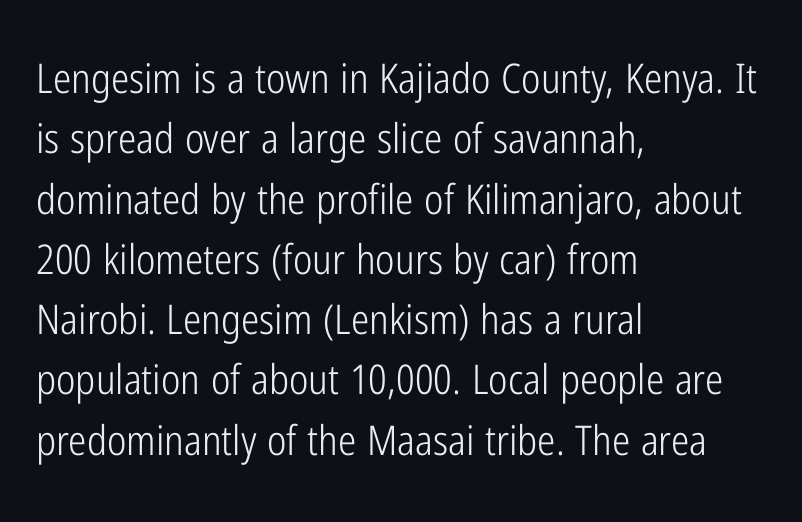
The image shows 41 px light, condensed sans-serif type, upright; set left-aligned, normal line spacing (1.47x), normal letter spacing, not underlined; low stroke contrast and a medium x-height.
